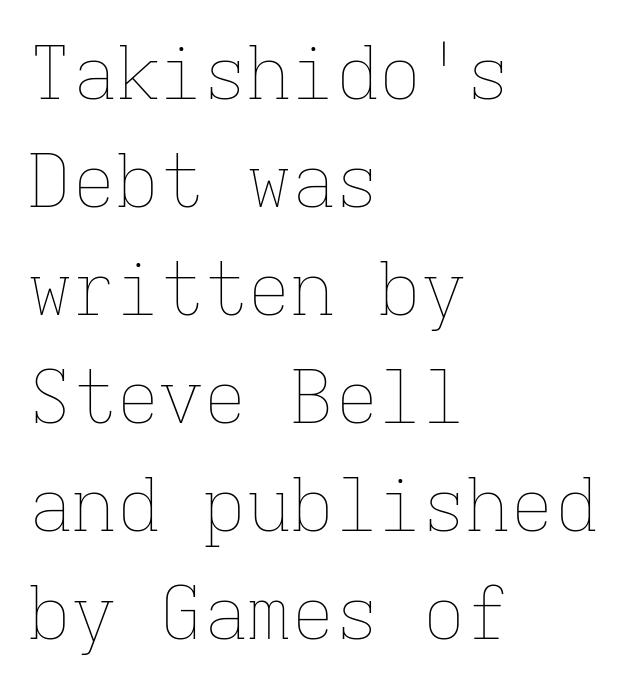
The image shows 73 px thin type, upright, monospaced; set left-aligned, normal line spacing (1.48x), normal letter spacing, not underlined; low stroke contrast and a medium x-height.
